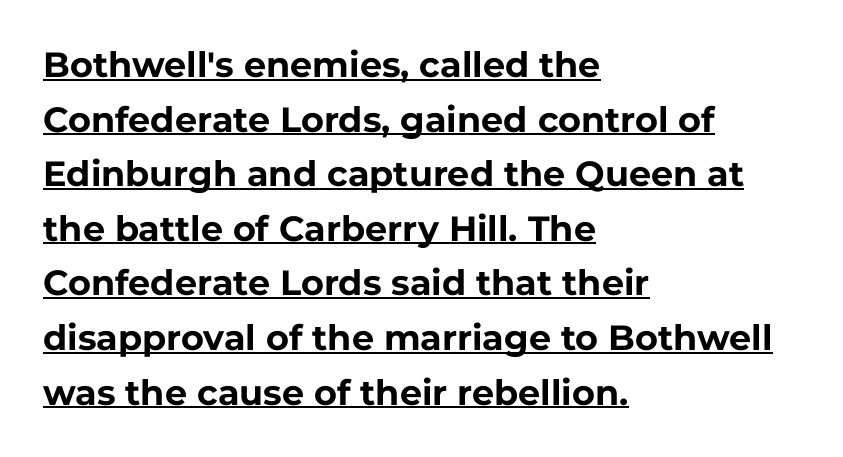
The text was rendered using a sans face with plain stroke endings. Quick note: underline on. Does the lettering tilt? It doesn't — this is upright. On the weight axis this lands at bold, roughly 700.
